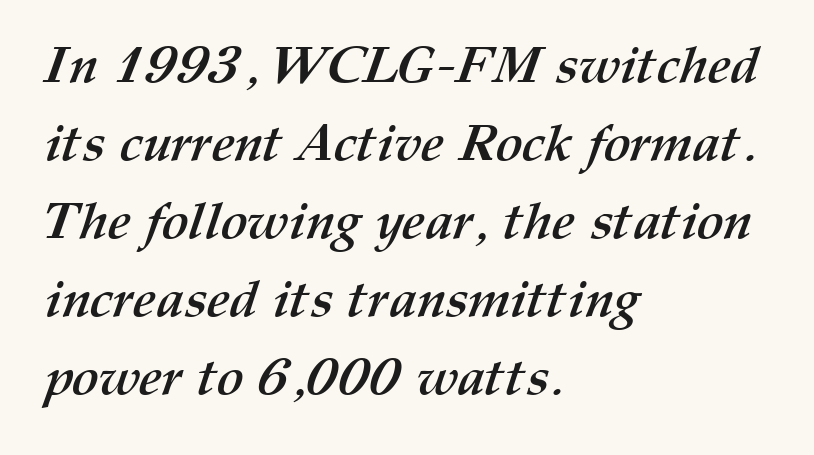
Q: Is the text bold? A: Yes.
Q: Is the text underlined? A: No.
Q: How is the paragraph aligned? A: Left-aligned.
Q: Is the spacing between letters normal or unusually wide? A: Normal.
Q: Is the spacing between lines tight, normal or loose? A: Normal.
Q: Width (condensed, normal, or wide)? A: Normal.
Q: Stroke contrast? A: Medium.
Q: x-height? A: Medium.
Q: Monospaced? A: No.
